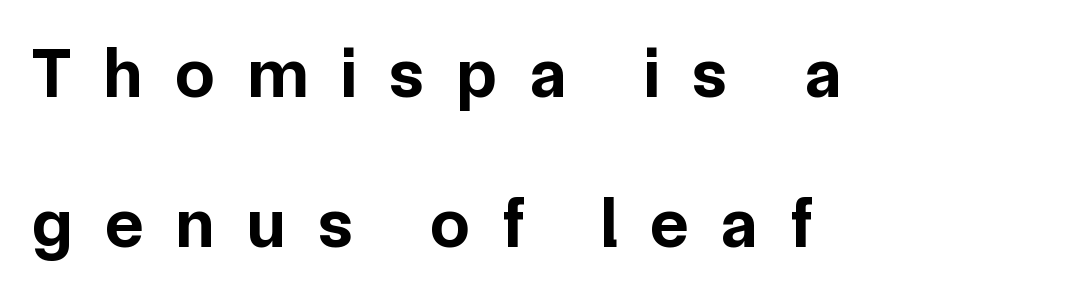
The image shows 70 px bold sans-serif type, upright; set left-aligned, loose line spacing (2.15x), unusually wide letter spacing (+0.47 em), not underlined; low stroke contrast and a medium x-height.
